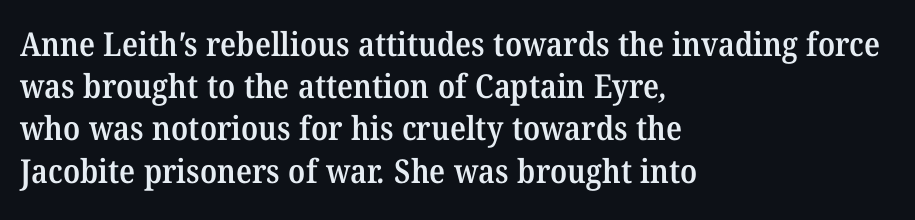
Q: Is the text bold? A: Semi-bold.
Q: Is the typeface a serif or a sans-serif typeface? A: Serif.
Q: Is the text underlined? A: No.
Q: How is the paragraph aligned? A: Left-aligned.
Q: Is the spacing between letters normal or unusually wide? A: Normal.
Q: Is the spacing between lines tight, normal or loose? A: Normal.
Q: Width (condensed, normal, or wide)? A: Normal.
Q: Stroke contrast? A: Medium.
Q: x-height? A: Medium.
Q: Monospaced? A: No.
